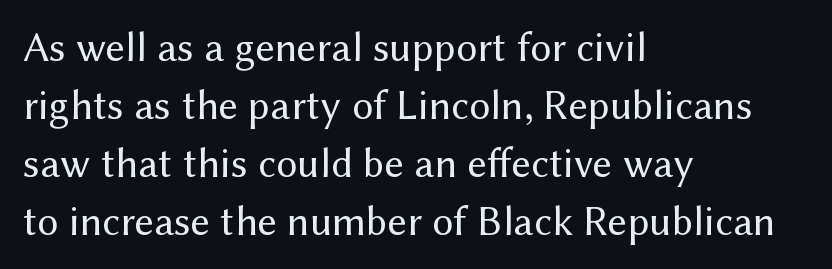
Q: Is the text bold? A: No.
Q: Is the text italic (slanted)? A: No, it is upright.
Q: Is the typeface a serif or a sans-serif typeface? A: Sans-serif.
Q: Is the text underlined? A: No.
Q: How is the paragraph aligned? A: Left-aligned.
Q: Is the spacing between letters normal or unusually wide? A: Normal.
Q: Is the spacing between lines tight, normal or loose? A: Normal.
Q: Width (condensed, normal, or wide)? A: Normal.
Q: Stroke contrast? A: Medium.
Q: x-height? A: Medium.
Q: Monospaced? A: No.
